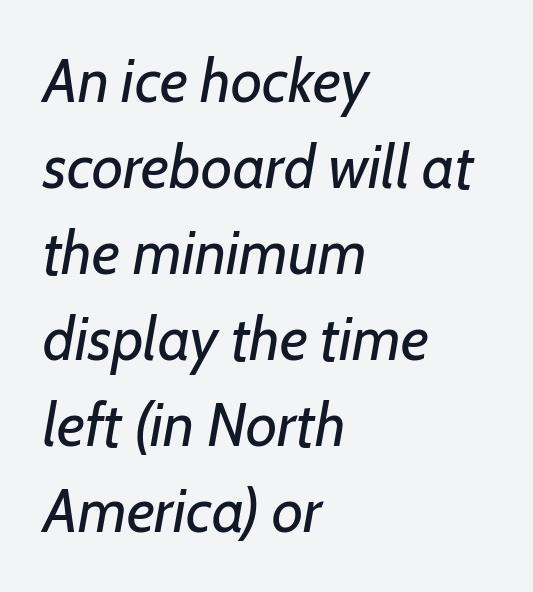
Q: Is the text bold? A: No.
Q: Is the text italic (slanted)? A: Yes, it leans right by about 7 degrees.
Q: Is the text underlined? A: No.
Q: How is the paragraph aligned? A: Left-aligned.
Q: Is the spacing between letters normal or unusually wide? A: Normal.
Q: Is the spacing between lines tight, normal or loose? A: Normal.
Q: Width (condensed, normal, or wide)? A: Normal.
Q: Stroke contrast? A: Low.
Q: x-height? A: Medium.
Q: Monospaced? A: No.
